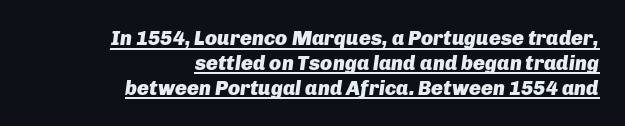
{"italic": "yes", "lean": "right", "slant_degrees": 8, "bold": "yes", "underline": "yes", "align": "right", "line_spacing_ratio": 1.24, "letter_spacing": "normal", "letter_spacing_em": 0.0, "glyph_px": 20}
